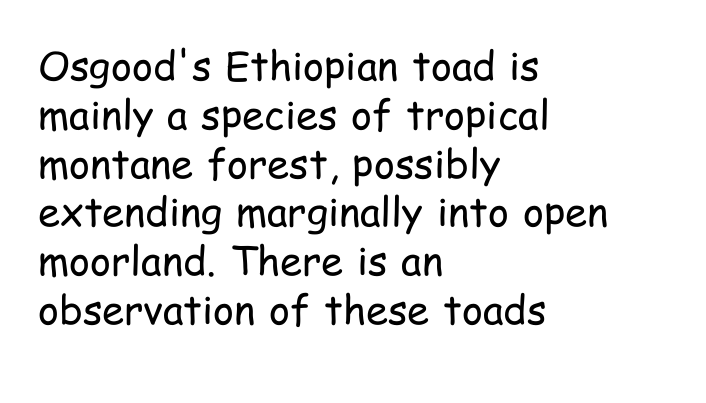
The image shows 40 px regular-weight, condensed sans-serif type, upright; set left-aligned, line spacing 1.22x, normal letter spacing, not underlined; low stroke contrast and a medium x-height.
